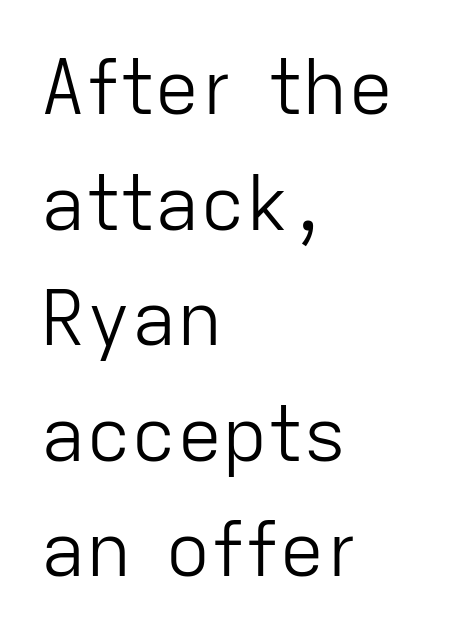
This is sans-serif lettering, the kind often seen on screens and signage. Each letter keeps its own natural width here, so spacing adapts to shape. The font sits on the lighter half of the weight spectrum, regular included. Interline gaps are of average width in this sample. This is the regular roman posture of the typeface. Students, note that the glyphs here touch the page at normal intervals.
